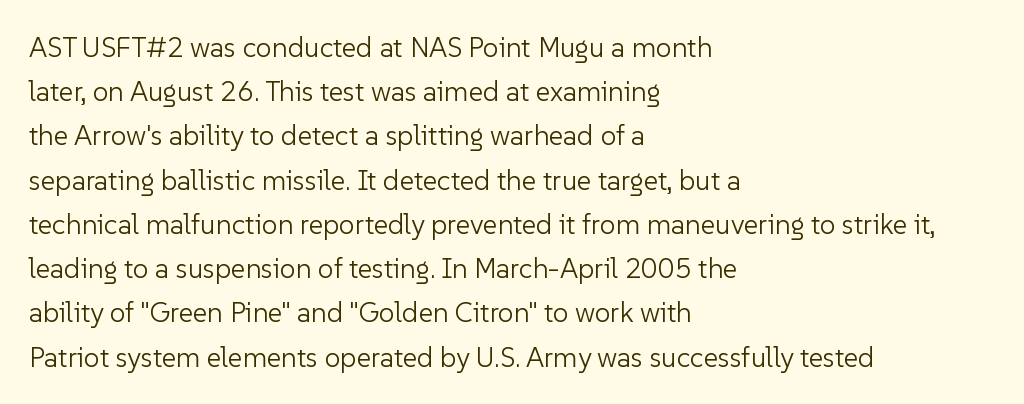
Q: Is the text bold? A: No.
Q: Is the text italic (slanted)? A: No, it is upright.
Q: Is the typeface a serif or a sans-serif typeface? A: Sans-serif.
Q: Is the text underlined? A: No.
Q: How is the paragraph aligned? A: Left-aligned.
Q: Is the spacing between letters normal or unusually wide? A: Normal.
Q: Is the spacing between lines tight, normal or loose? A: Normal.
Q: Width (condensed, normal, or wide)? A: Normal.
Q: Stroke contrast? A: Low.
Q: x-height? A: Medium.
Q: Monospaced? A: No.
